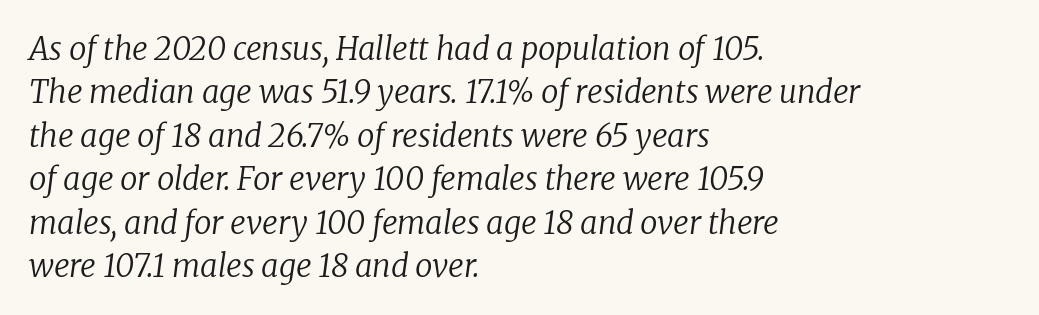
The image shows 31 px regular-weight serif type, italic (leaning right); set left-aligned, normal line spacing (1.4x), normal letter spacing, not underlined; low stroke contrast and a medium x-height.
